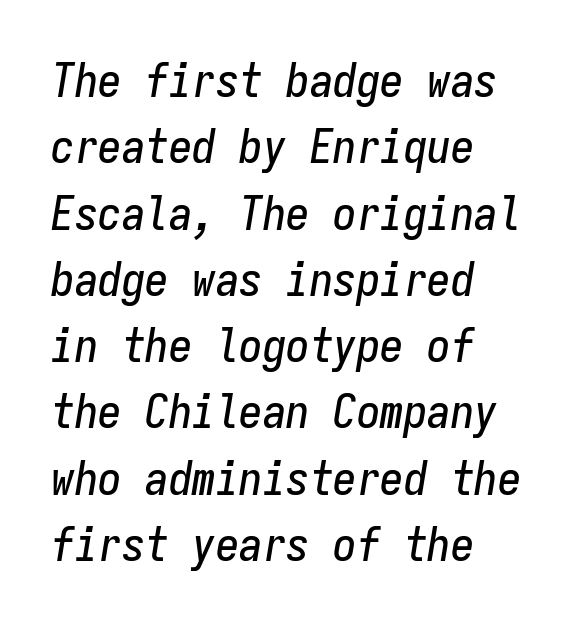
Think of a typewriter: that constant character pitch is what you see here. These lines sit exactly where default settings would place them. This sample uses plain, unmodified letter spacing. Clear beneath every line of the passage. Every character sits at an angle, as italics do. Teacher's note: observe the even left margin — that is flush-left alignment.
